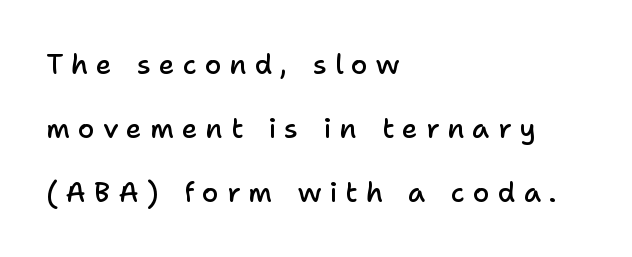
{"italic": "no", "bold": "semi", "underline": "no", "align": "left", "line_spacing": "loose", "line_spacing_ratio": 2.37, "letter_spacing": "wide", "letter_spacing_em": 0.3, "glyph_px": 27}
